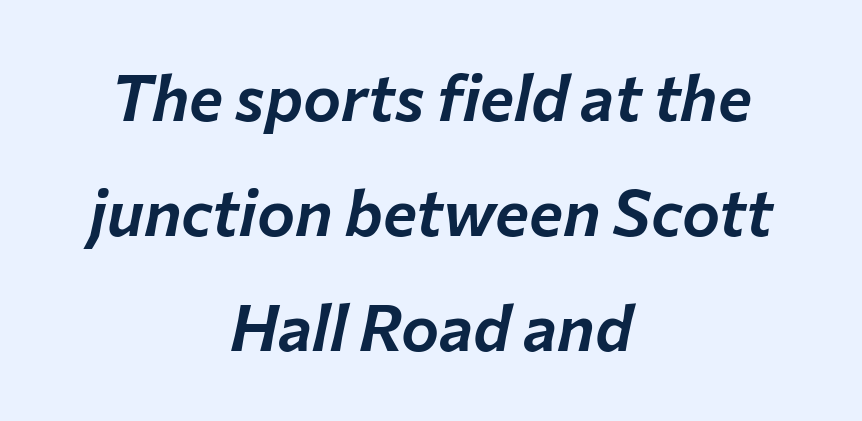
{"italic": "yes", "lean": "right", "slant_degrees": 12, "width": "normal", "stroke_contrast": "low", "x_height": "medium", "monospaced": "no", "underline": "no", "align": "center", "line_spacing_ratio": 1.8, "letter_spacing": "normal", "letter_spacing_em": 0.0, "glyph_px": 64}
